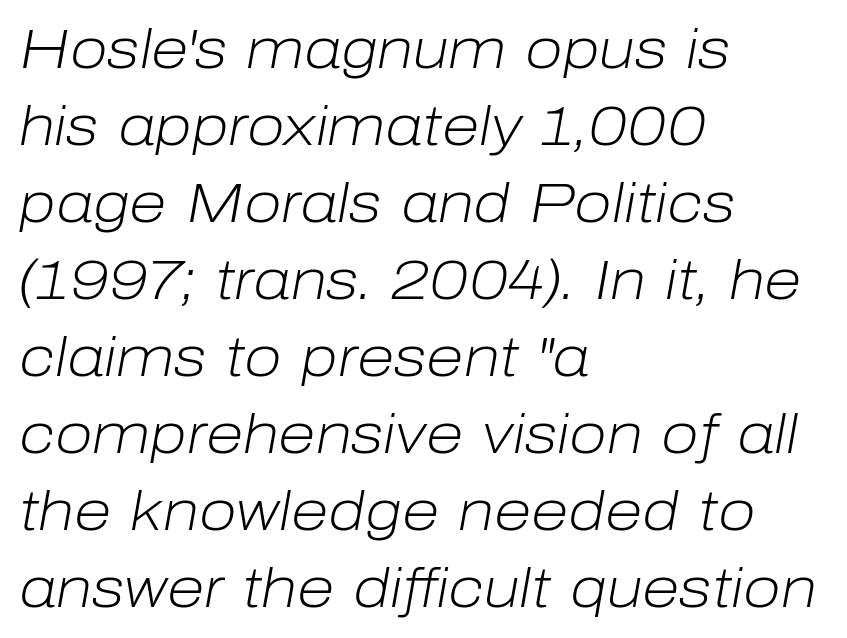
Q: Is the text bold? A: No.
Q: Is the text italic (slanted)? A: Yes, it leans right by about 10 degrees.
Q: Is the text underlined? A: No.
Q: How is the paragraph aligned? A: Left-aligned.
Q: Is the spacing between letters normal or unusually wide? A: Normal.
Q: Is the spacing between lines tight, normal or loose? A: Normal.
Q: Width (condensed, normal, or wide)? A: Normal.
Q: Stroke contrast? A: Low.
Q: x-height? A: Medium.
Q: Monospaced? A: No.
